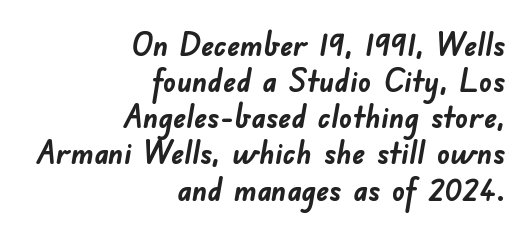
Q: Is the text bold? A: Yes.
Q: Is the typeface a serif or a sans-serif typeface? A: Sans-serif.
Q: Is the text underlined? A: No.
Q: How is the paragraph aligned? A: Right-aligned.
Q: Is the spacing between letters normal or unusually wide? A: Normal.
Q: Is the spacing between lines tight, normal or loose? A: Tight.
Q: Width (condensed, normal, or wide)? A: Normal.
Q: Stroke contrast? A: Low.
Q: x-height? A: Small.
Q: Monospaced? A: No.
